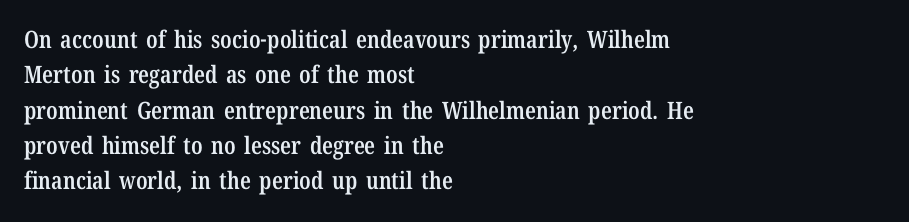
The image shows 24 px text type, upright; set left-aligned, normal line spacing (1.47x), normal letter spacing, not underlined.
